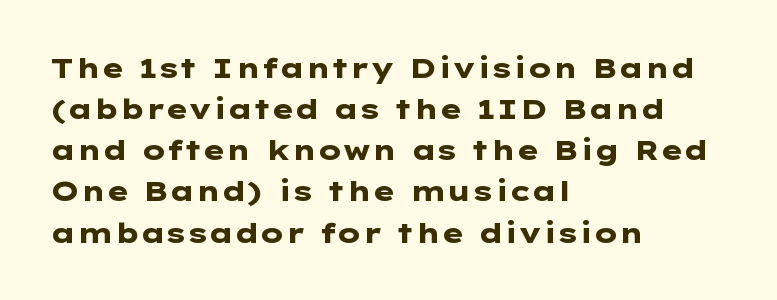
The image shows 28 px heavy, wide sans-serif type, upright; set left-aligned, normal line spacing (1.47x), normal letter spacing, not underlined; low stroke contrast and a medium x-height.
